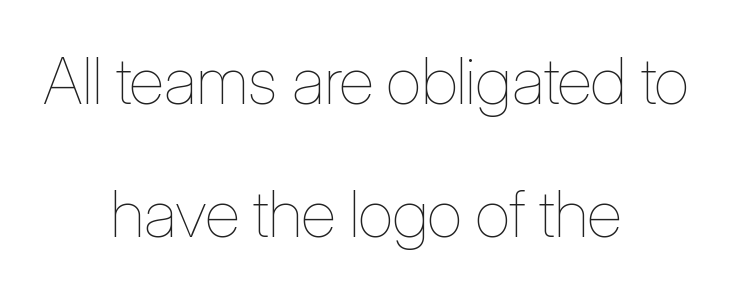
{"italic": "no", "bold": "no", "weight": "thin", "width": "condensed", "stroke_contrast": "low", "x_height": "medium", "monospaced": "no", "underline": "no", "align": "center", "line_spacing": "loose", "line_spacing_ratio": 2.05, "letter_spacing": "normal", "letter_spacing_em": 0.0, "glyph_px": 65}
